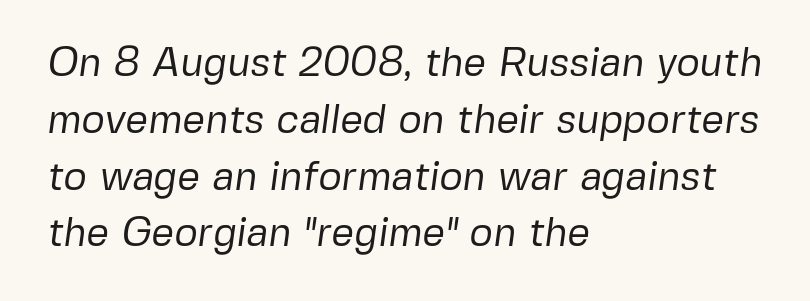
In terms of leading, this rendering sits right in the middle. Think of a printed novel: that variable character pitch is what you see here. Stems here are at most as thick as an everyday book face. Line starts are locked; line ends wander. How are the letters spaced? Ordinarily, with no added tracking.
